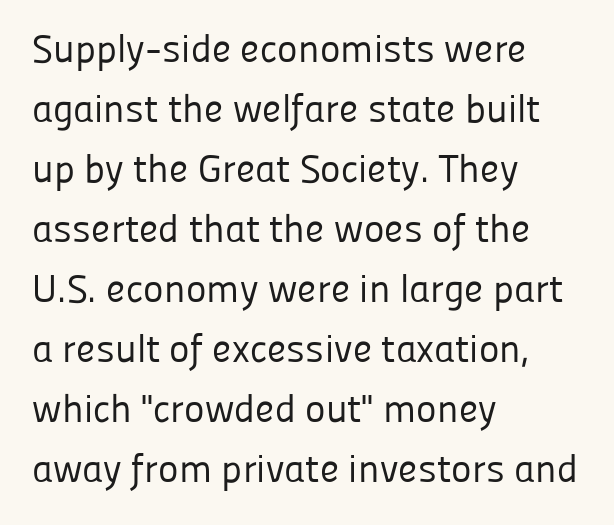
Compared with a typical body face, this is equally light or lighter still. Bare-footed words on every line. Note the varied advance widths — an 'i' is clearly narrower than an 'm'. In terms of leading, this rendering sits right in the middle.
